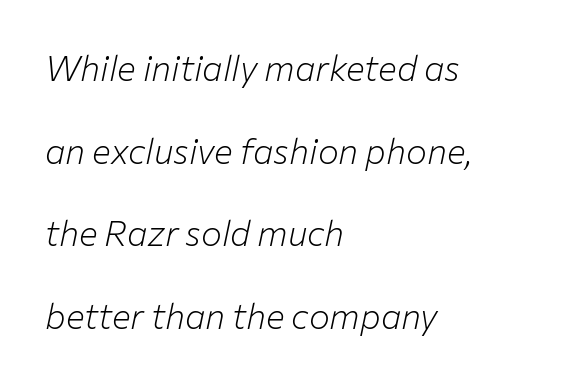
Ink coverage per letter is moderate at most. When letters slant like this, we call the style italic. You could call the tracking neutral — neither tight nor loose. This rendering features lettering with no underline. The passage shown is typed in a proportional face where columns would drift.
